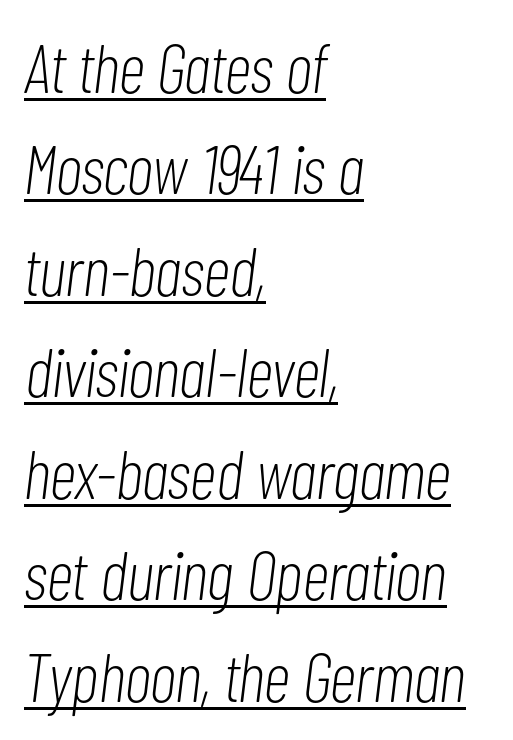
{"italic": "yes", "lean": "right", "slant_degrees": 7, "bold": "no", "weight": "light", "width": "condensed", "stroke_contrast": "low", "x_height": "medium", "monospaced": "no", "underline": "yes", "align": "left", "line_spacing": "normal", "line_spacing_ratio": 1.47, "letter_spacing": "normal", "letter_spacing_em": 0.0, "glyph_px": 69}
